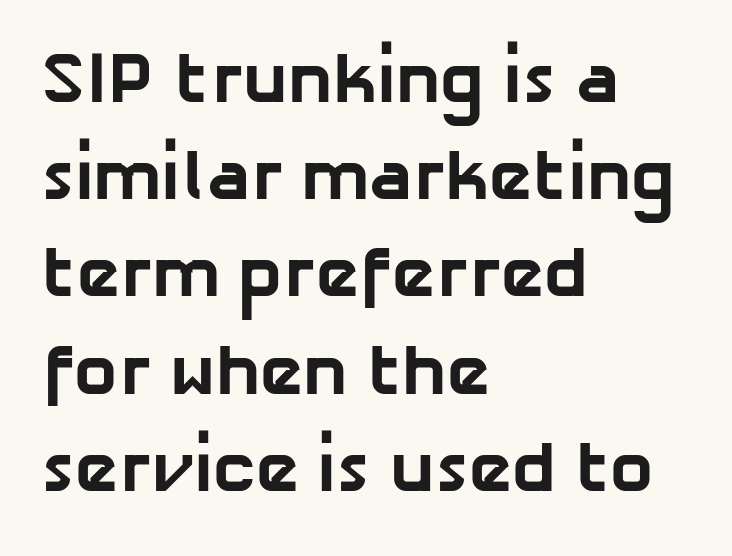
Nothing sits at the stroke ends, so this counts as sans-serif. Spacing verdict: proportional, widths tailored to each character. Anything drawn beneath the words? Only blank space. The face used here has the dense, thick strokes of a bold. Short note: letters normally spaced.
